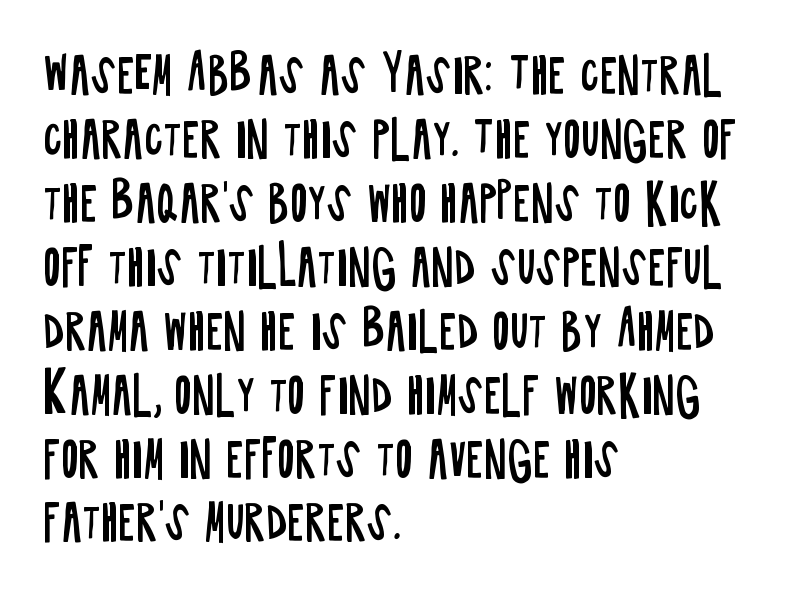
The image shows 47 px regular-weight, condensed sans-serif type, upright; set left-aligned, normal line spacing (1.36x), normal letter spacing, not underlined; low stroke contrast and a large x-height.
